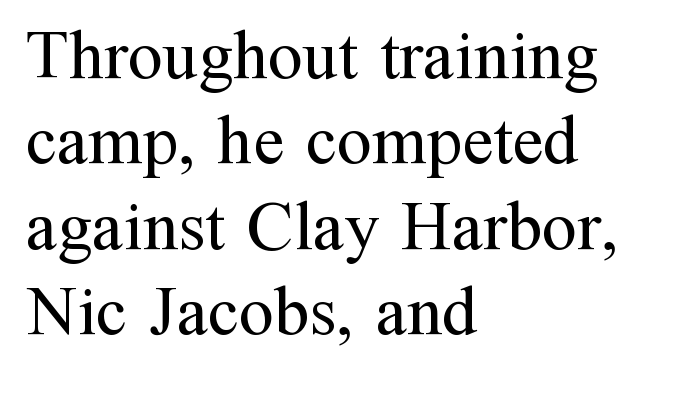
Q: Is the text bold? A: No.
Q: Is the text italic (slanted)? A: No, it is upright.
Q: Is the typeface a serif or a sans-serif typeface? A: Serif.
Q: Is the text underlined? A: No.
Q: How is the paragraph aligned? A: Left-aligned.
Q: Is the spacing between letters normal or unusually wide? A: Normal.
Q: Width (condensed, normal, or wide)? A: Normal.
Q: Stroke contrast? A: Medium.
Q: x-height? A: Medium.
Q: Monospaced? A: No.
